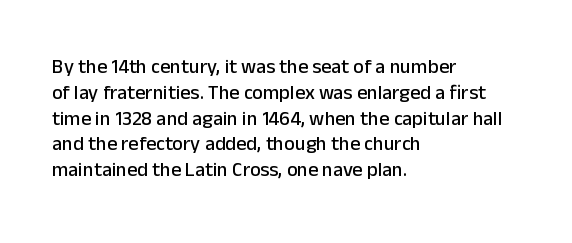
{"italic": "no", "underline": "no", "align": "left", "line_spacing": "normal", "line_spacing_ratio": 1.29, "letter_spacing": "normal", "letter_spacing_em": 0.0, "glyph_px": 20}
